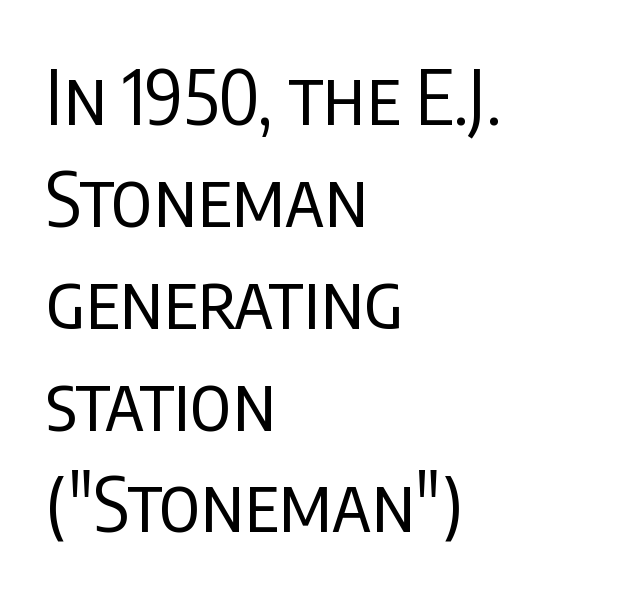
{"serif": "no", "italic": "no", "bold": "no", "weight": "regular", "width": "condensed", "stroke_contrast": "low", "x_height": "large", "monospaced": "no", "underline": "no", "align": "left", "line_spacing": "normal", "line_spacing_ratio": 1.34, "letter_spacing": "normal", "letter_spacing_em": 0.0, "glyph_px": 76}
